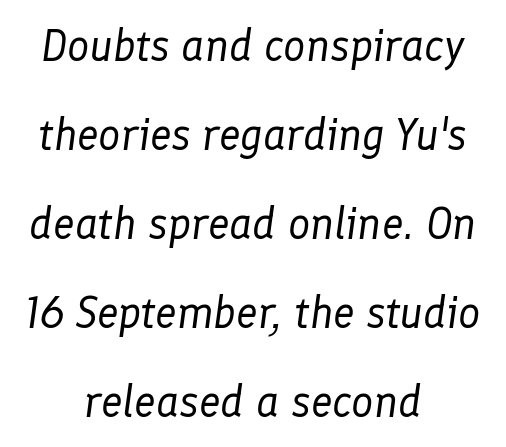
{"italic": "yes", "lean": "right", "slant_degrees": 8, "bold": "no", "weight": "regular", "width": "normal", "stroke_contrast": "low", "x_height": "medium", "monospaced": "no", "underline": "no", "align": "center", "line_spacing": "loose", "line_spacing_ratio": 2.02, "letter_spacing": "normal", "letter_spacing_em": 0.0, "glyph_px": 44}
